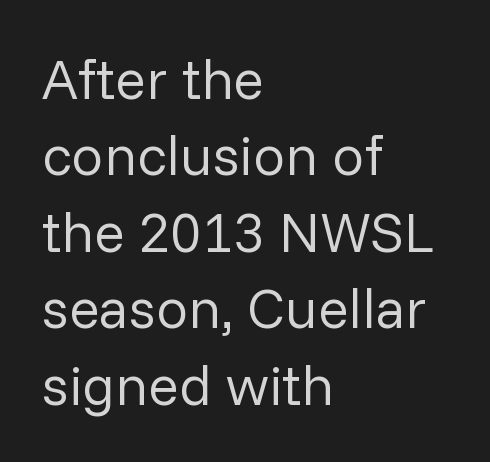
The face used here is proportionally spaced, like ordinary book or web type. Reading down the block, your eye returns to a fixed left position each line. Each new line begins a customary step beneath the previous one. This sample uses a sans-serif face. Default kerning and tracking; the words read as compact shapes.
